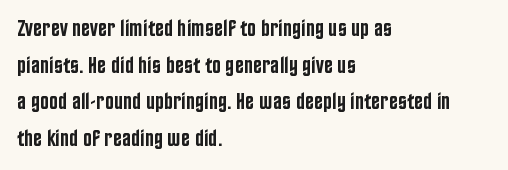
If you drew a line through each stem, it would be perfectly vertical. Each line starts at the same left margin while the right side varies. The string is rendered with underlining switched off. In terms of weight, the rendering is demibold, just under bold.
